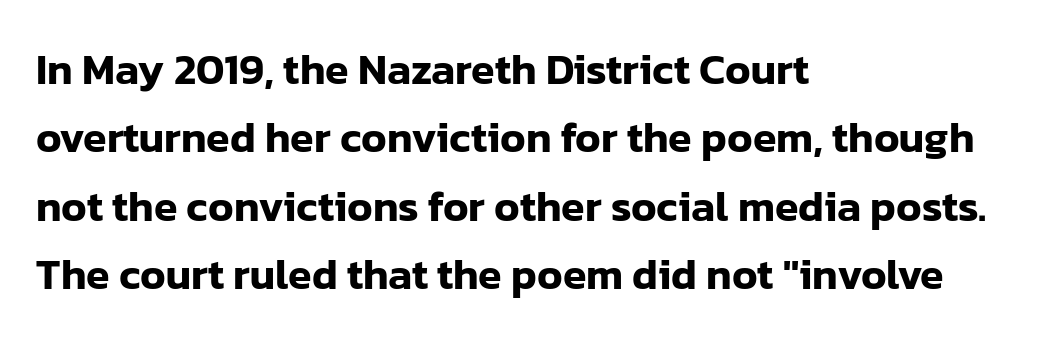
{"serif": "no", "italic": "no", "width": "normal", "stroke_contrast": "low", "x_height": "medium", "monospaced": "no", "underline": "no", "align": "left", "line_spacing": "normal", "line_spacing_ratio": 1.59, "letter_spacing": "normal", "letter_spacing_em": 0.0, "glyph_px": 43}
